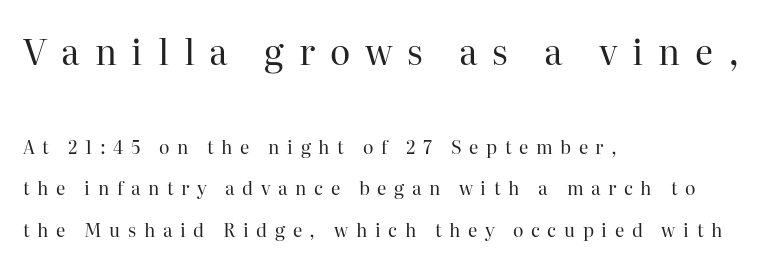
The image shows 35 px regular-weight serif type, upright; set left-aligned, loose line spacing (2.31x), unusually wide letter spacing (+0.42 em), not underlined; the first (top) block is 1.94x larger; high stroke contrast and a medium x-height.
